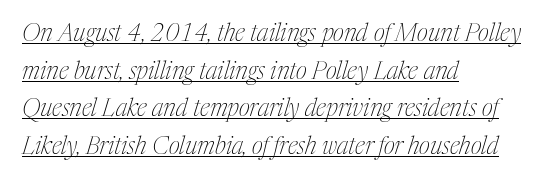
{"italic": "yes", "lean": "right", "slant_degrees": 17, "bold": "no", "underline": "yes", "align": "left", "line_spacing": "normal", "line_spacing_ratio": 1.57, "letter_spacing": "normal", "letter_spacing_em": 0.0, "glyph_px": 24}
